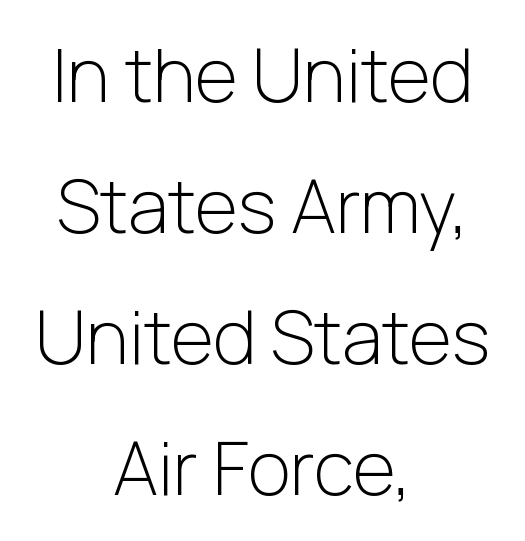
Stroke thickness stays within the range of a standard reading face or lighter. This sample has the flowing, uneven cadence of proportional lettering. No extra tracking has been applied to these lines. Lines of text with bare space underneath.
